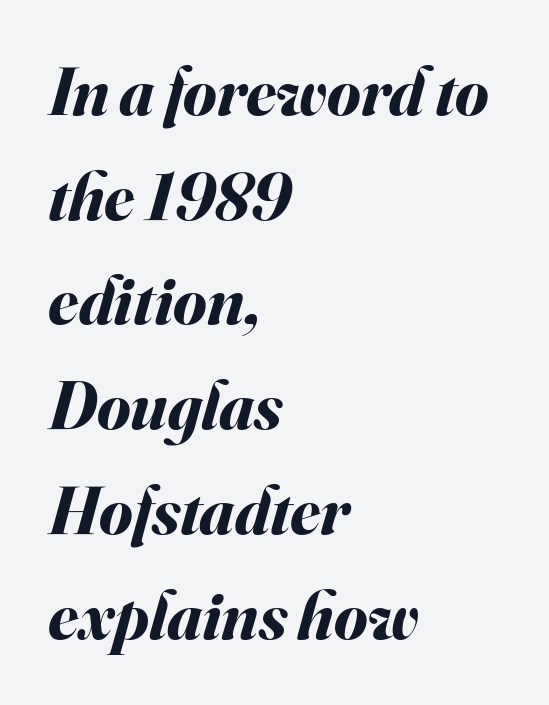
The image shows 68 px bold type, italic (leaning right); set left-aligned, normal line spacing (1.54x), normal letter spacing, not underlined; medium stroke contrast and a small x-height.
